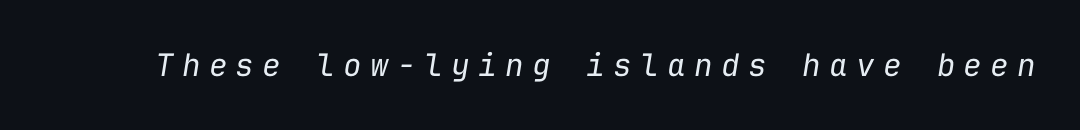
Q: Is the text bold? A: No.
Q: Is the text italic (slanted)? A: Yes, it leans right by about 9 degrees.
Q: Is the text underlined? A: No.
Q: Is the spacing between letters normal or unusually wide? A: Unusually wide.
Q: Width (condensed, normal, or wide)? A: Normal.
Q: Stroke contrast? A: Low.
Q: x-height? A: Medium.
Q: Monospaced? A: Yes.
